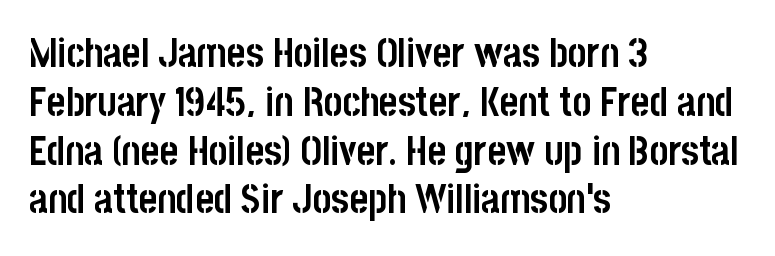
The image shows 40 px semibold, condensed sans-serif type, upright; set left-aligned, line spacing 1.22x, normal letter spacing, not underlined; low stroke contrast and a large x-height.
